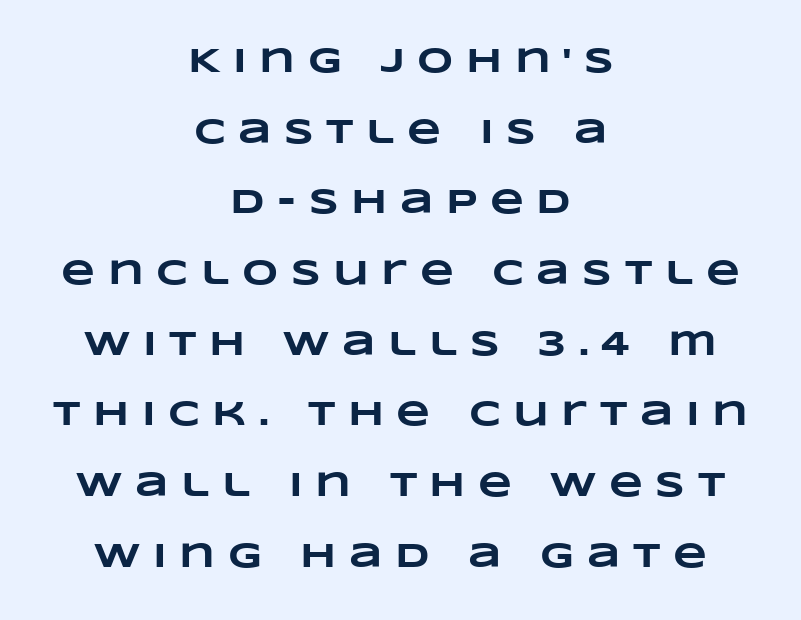
{"bold": "yes", "weight": "heavy", "width": "wide", "stroke_contrast": "low", "x_height": "large", "monospaced": "no", "underline": "no", "align": "center", "line_spacing": "loose", "line_spacing_ratio": 2.02, "letter_spacing": "wide", "letter_spacing_em": 0.36, "glyph_px": 35}
